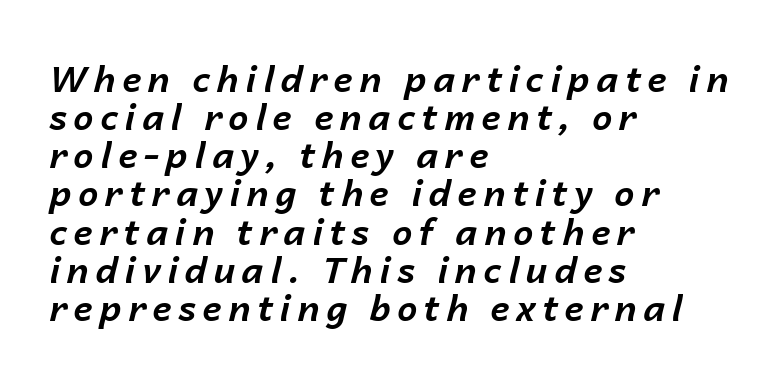
Q: Is the text bold? A: Yes.
Q: Is the text italic (slanted)? A: Yes, it leans right by about 14 degrees.
Q: Is the text underlined? A: No.
Q: How is the paragraph aligned? A: Left-aligned.
Q: Is the spacing between lines tight, normal or loose? A: Tight.
Q: Width (condensed, normal, or wide)? A: Normal.
Q: Stroke contrast? A: Low.
Q: x-height? A: Medium.
Q: Monospaced? A: No.
